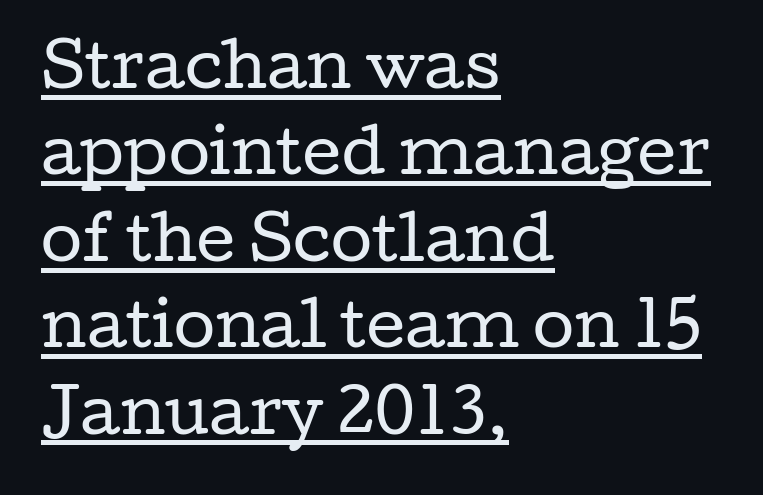
{"serif": "yes", "italic": "no", "bold": "no", "weight": "regular", "width": "wide", "stroke_contrast": "low", "x_height": "medium", "monospaced": "no", "underline": "yes", "align": "left", "line_spacing": "normal", "line_spacing_ratio": 1.44, "letter_spacing": "normal", "letter_spacing_em": 0.0, "glyph_px": 60}
